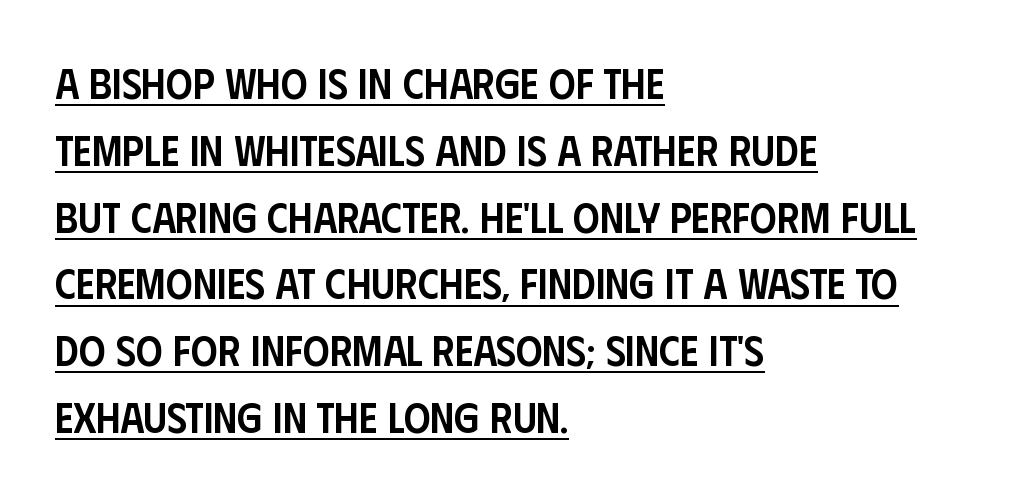
Q: Is the text bold? A: Semi-bold.
Q: Is the text italic (slanted)? A: No, it is upright.
Q: Is the typeface a serif or a sans-serif typeface? A: Sans-serif.
Q: Is the text underlined? A: Yes.
Q: How is the paragraph aligned? A: Left-aligned.
Q: Is the spacing between letters normal or unusually wide? A: Normal.
Q: Is the spacing between lines tight, normal or loose? A: Normal.
Q: Width (condensed, normal, or wide)? A: Condensed.
Q: Stroke contrast? A: Low.
Q: x-height? A: Large.
Q: Monospaced? A: No.
